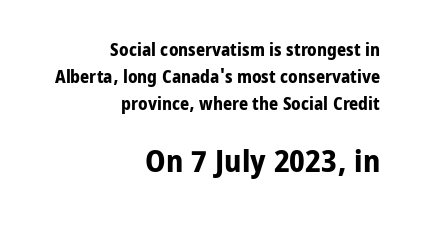
Upright lettering throughout. Spacing verdict: proportional, widths tailored to each character. Each row of text sits above clean, open space. Emphasis by weight is at full strength: bold.
